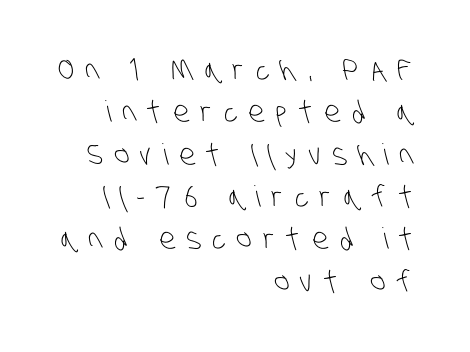
No word sits above an underline. Display-style spreading of the glyphs; the letterfit is very open. The letters advance in unequal steps, a hallmark of proportional type. Horizontal alignment here is rightward, an uncommon choice for prose.
